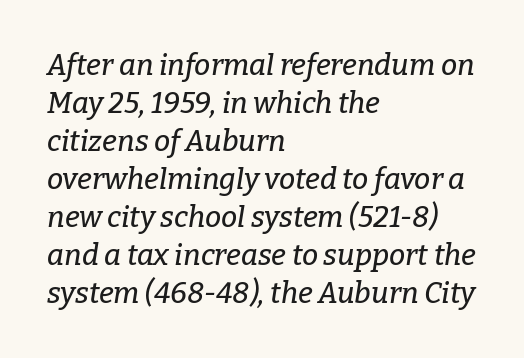
{"serif": "yes", "italic": "yes", "lean": "right", "slant_degrees": 9, "width": "normal", "stroke_contrast": "low", "x_height": "medium", "monospaced": "no", "underline": "no", "align": "left", "line_spacing": "normal", "line_spacing_ratio": 1.31, "letter_spacing": "normal", "letter_spacing_em": 0.0, "glyph_px": 29}
